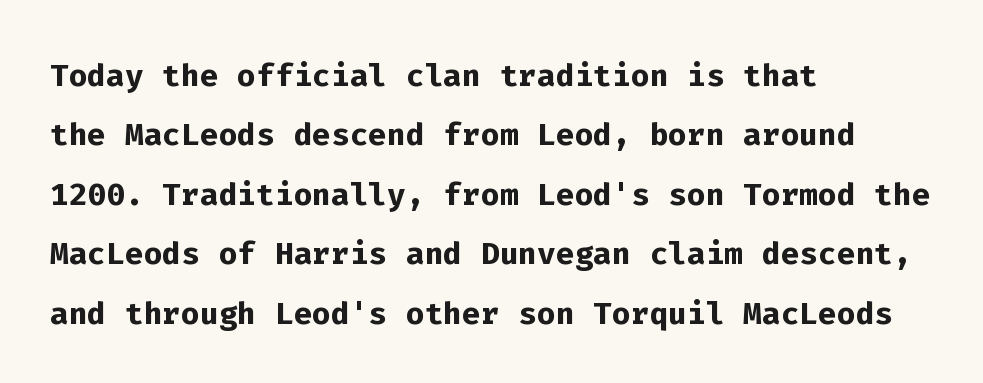
Q: Is the text bold? A: Yes.
Q: Is the text italic (slanted)? A: No, it is upright.
Q: Is the typeface a serif or a sans-serif typeface? A: Sans-serif.
Q: Is the text underlined? A: No.
Q: How is the paragraph aligned? A: Left-aligned.
Q: Is the spacing between letters normal or unusually wide? A: Normal.
Q: Is the spacing between lines tight, normal or loose? A: Normal.
Q: Width (condensed, normal, or wide)? A: Normal.
Q: Stroke contrast? A: Low.
Q: x-height? A: Medium.
Q: Monospaced? A: Yes.
